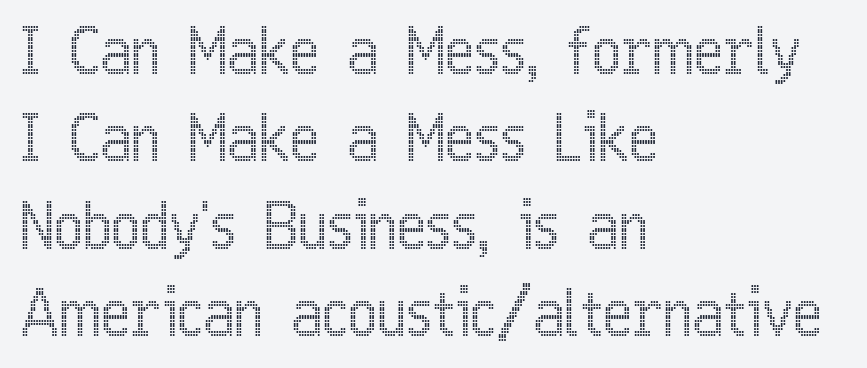
This sample uses plain, unmodified letter spacing. These lines are rendered in a variable-pitch font. Typeset ragged right — the left edge is the straight one. Each row of text sits above clean, open space.
